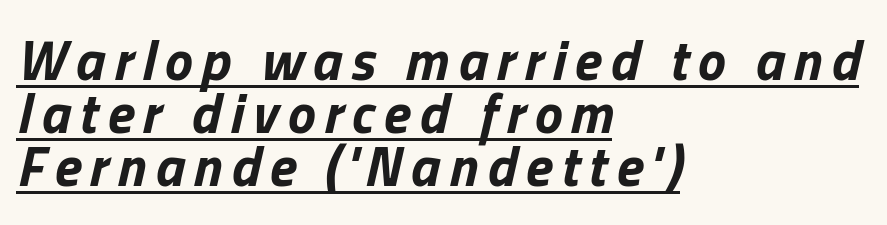
Compared with an ordinary text face, these strokes are far heavier — a full bold. These characters rest on top of a visible drawn line. In terms of leading, this rendering errs on the cramped side. These lines stack with their left ends in a neat column.
